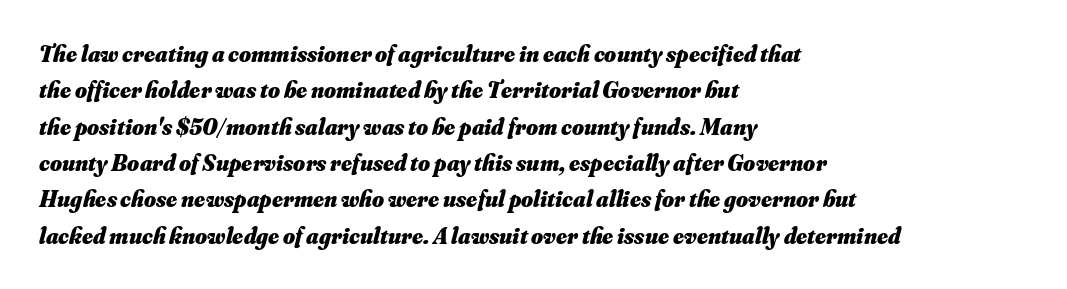
Each word holds together tightly as a unit, with standard inter-letter gaps. Pretty heavy lettering here — definitely bold. Clear beneath every line of the passage. The block of text has a typical density, with ordinary space between rows. If you drew a ruler down the left edge, every line would touch it. The font's italic variant was chosen for this text.
